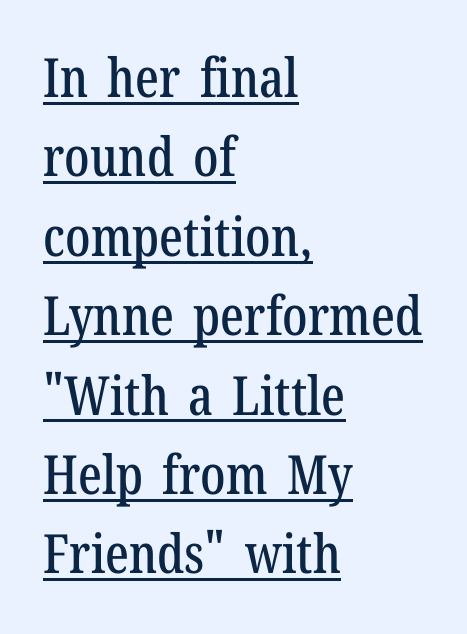
The image shows 54 px condensed serif type, upright; set left-aligned, normal line spacing (1.47x), normal letter spacing, underlined; low stroke contrast and a medium x-height.
